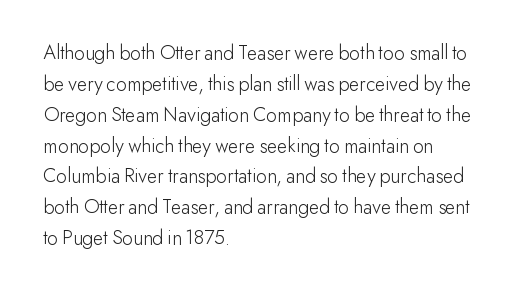
Q: Is the text bold? A: No.
Q: Is the text italic (slanted)? A: No, it is upright.
Q: Is the text underlined? A: No.
Q: How is the paragraph aligned? A: Left-aligned.
Q: Is the spacing between letters normal or unusually wide? A: Normal.
Q: Is the spacing between lines tight, normal or loose? A: Normal.
